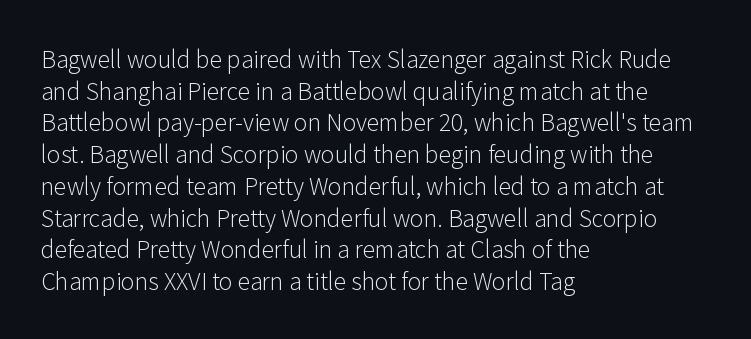
A roman cut, with each character standing at attention. Line spacing here is normal. The text block is weighted toward the left margin, trailing off unevenly rightward. Lines of text with bare space underneath. Nothing unusual about the tracking: characters are spaced as the font intends. A quiet, ordinary-to-light weight characterises the typeface.
